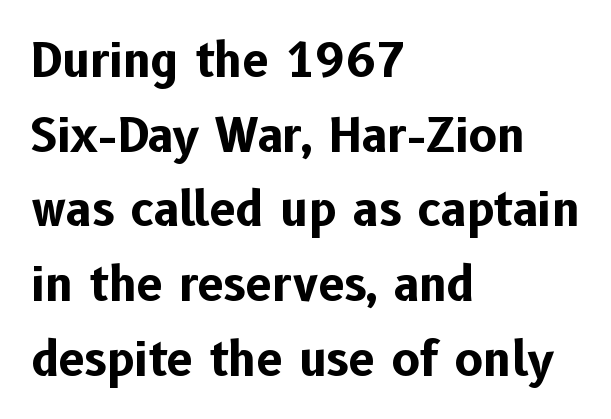
{"serif": "no", "italic": "no", "bold": "yes", "weight": "bold", "width": "normal", "stroke_contrast": "low", "x_height": "medium", "monospaced": "no", "underline": "no", "align": "left", "line_spacing": "normal", "line_spacing_ratio": 1.59, "letter_spacing": "normal", "letter_spacing_em": 0.0, "glyph_px": 47}
